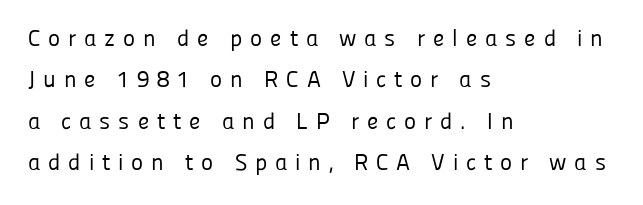
The characters are drawn with everyday or finer stroke widths. Words appear elongated and porous because spacing is wide. Posture: upright roman. Caption: multi-line text, flush left, ragged right. Lines of text with bare space underneath.
